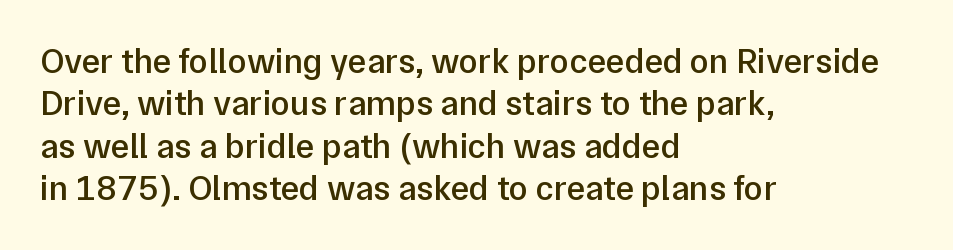
The image shows 35 px semibold sans-serif type, upright; set left-aligned, line spacing 1.21x, normal letter spacing, not underlined; low stroke contrast and a medium x-height.
